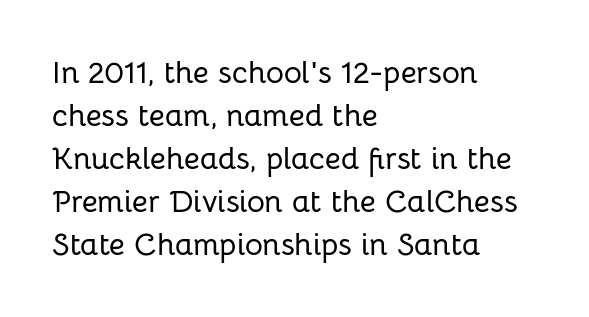
Is this a fixed-width face? No — the glyphs have proportional, varying widths. If you drew a line through each stem, it would be perfectly vertical. In terms of letterspacing, this is plain default setting. These lines are set flush left with a ragged right edge. Descender tails drop into unmarked territory.
